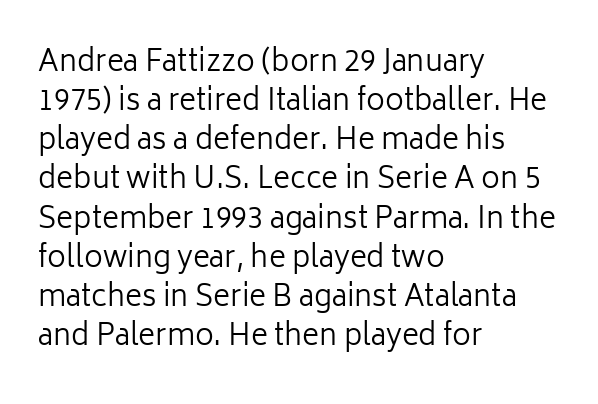
The image shows 29 px regular-weight sans-serif type, upright; set left-aligned, normal line spacing (1.35x), normal letter spacing, not underlined; low stroke contrast and a medium x-height.
